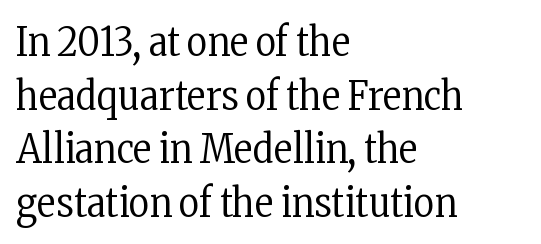
The image shows 40 px regular-weight, condensed serif type, upright; set left-aligned, normal line spacing (1.34x), normal letter spacing, not underlined; low stroke contrast and a medium x-height.
